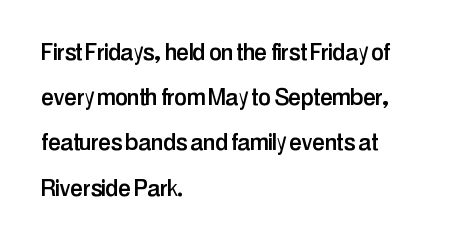
Posture: vertical. Here the designer chose a conventional face with non-uniform glyph widths. The passage is arranged the way most books set body copy — flush left. These lines keep a tight, regular rhythm from letter to letter. Horizontal bands of white between lines are of average thickness.
